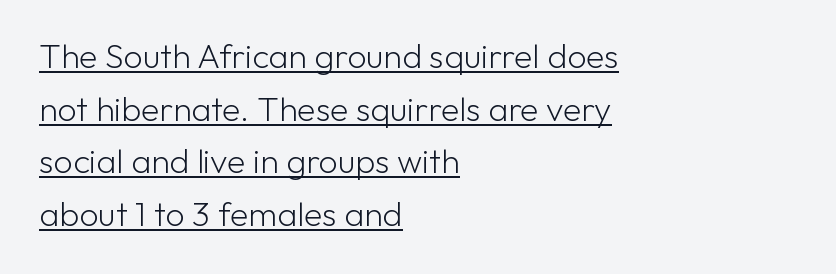
Q: Is the text bold? A: No.
Q: Is the text italic (slanted)? A: No, it is upright.
Q: Is the typeface a serif or a sans-serif typeface? A: Sans-serif.
Q: Is the text underlined? A: Yes.
Q: How is the paragraph aligned? A: Left-aligned.
Q: Is the spacing between letters normal or unusually wide? A: Normal.
Q: Is the spacing between lines tight, normal or loose? A: Normal.
Q: Width (condensed, normal, or wide)? A: Normal.
Q: Stroke contrast? A: Low.
Q: x-height? A: Medium.
Q: Monospaced? A: No.
